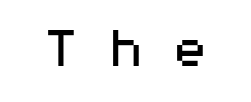
Q: Is the text bold? A: No.
Q: Is the text italic (slanted)? A: No, it is upright.
Q: Is the typeface a serif or a sans-serif typeface? A: Sans-serif.
Q: Is the text underlined? A: No.
Q: Is the spacing between letters normal or unusually wide? A: Unusually wide.
Q: Width (condensed, normal, or wide)? A: Wide.
Q: Stroke contrast? A: Medium.
Q: x-height? A: Medium.
Q: Monospaced? A: No.
